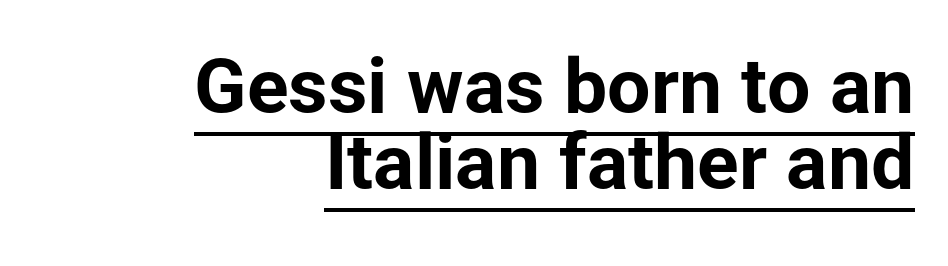
{"serif": "no", "italic": "no", "bold": "yes", "weight": "bold", "width": "normal", "stroke_contrast": "low", "x_height": "medium", "monospaced": "no", "underline": "yes", "align": "right", "line_spacing": "tight", "line_spacing_ratio": 0.99, "letter_spacing": "normal", "letter_spacing_em": 0.0, "glyph_px": 77}
